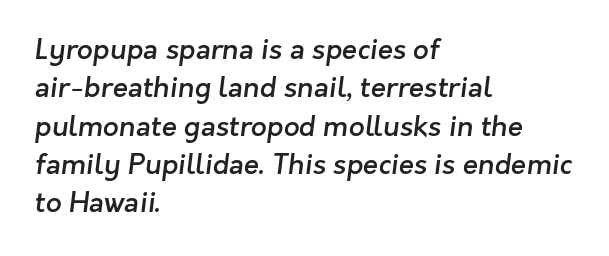
{"serif": "no", "bold": "semi", "weight": "semibold", "width": "normal", "stroke_contrast": "low", "x_height": "medium", "monospaced": "no", "underline": "no", "align": "left", "line_spacing": "normal", "line_spacing_ratio": 1.37, "letter_spacing": "normal", "letter_spacing_em": 0.0, "glyph_px": 28}
